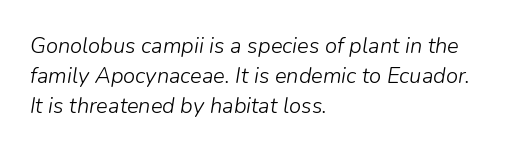
{"italic": "yes", "lean": "right", "slant_degrees": 9, "bold": "no", "underline": "no", "align": "left", "line_spacing": "normal", "line_spacing_ratio": 1.37, "letter_spacing": "normal", "letter_spacing_em": 0.0, "glyph_px": 22}
